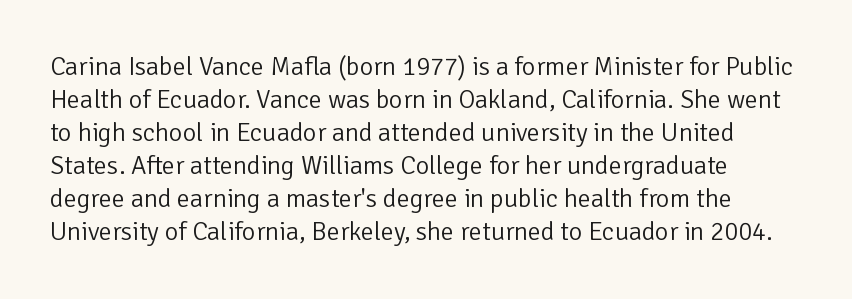
The image shows 26 px text type, upright; set normal line spacing (1.27x), normal letter spacing, not underlined.
